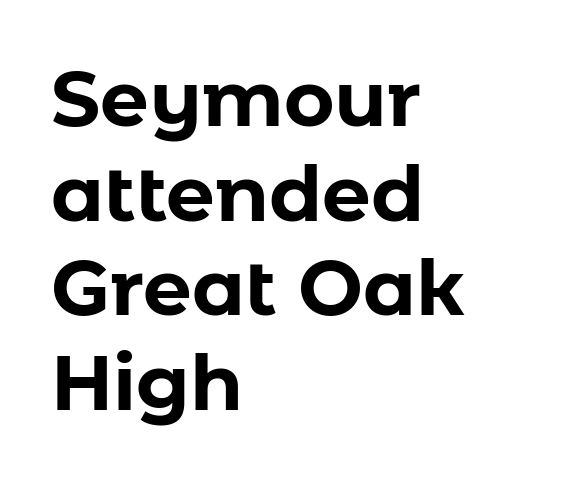
The image shows 77 px bold sans-serif type, upright; set left-aligned, line spacing 1.23x, normal letter spacing, not underlined; low stroke contrast and a medium x-height.
